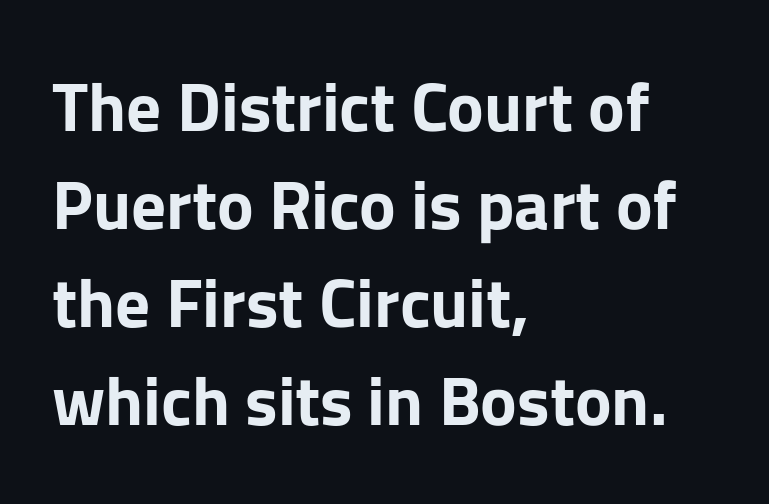
Q: Is the text bold? A: Yes.
Q: Is the text italic (slanted)? A: No, it is upright.
Q: Is the typeface a serif or a sans-serif typeface? A: Sans-serif.
Q: Is the text underlined? A: No.
Q: How is the paragraph aligned? A: Left-aligned.
Q: Is the spacing between letters normal or unusually wide? A: Normal.
Q: Is the spacing between lines tight, normal or loose? A: Normal.
Q: Width (condensed, normal, or wide)? A: Normal.
Q: Stroke contrast? A: Low.
Q: x-height? A: Medium.
Q: Monospaced? A: No.
